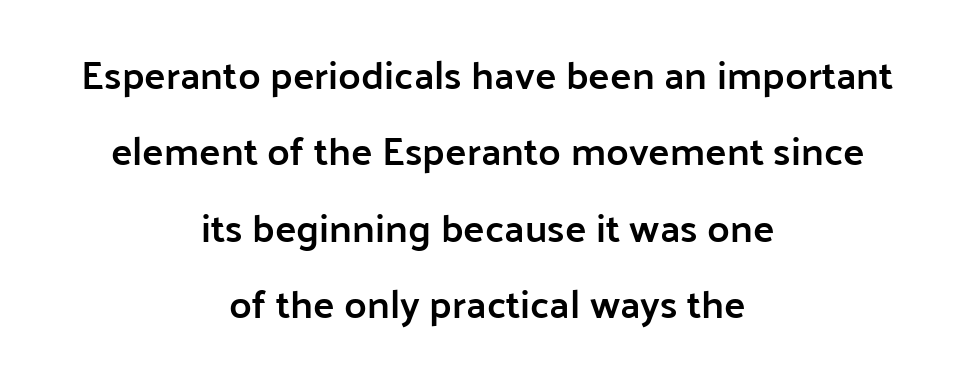
The image shows 40 px semibold sans-serif type, upright; set centered, loose line spacing (1.91x), normal letter spacing, not underlined; low stroke contrast and a medium x-height.
